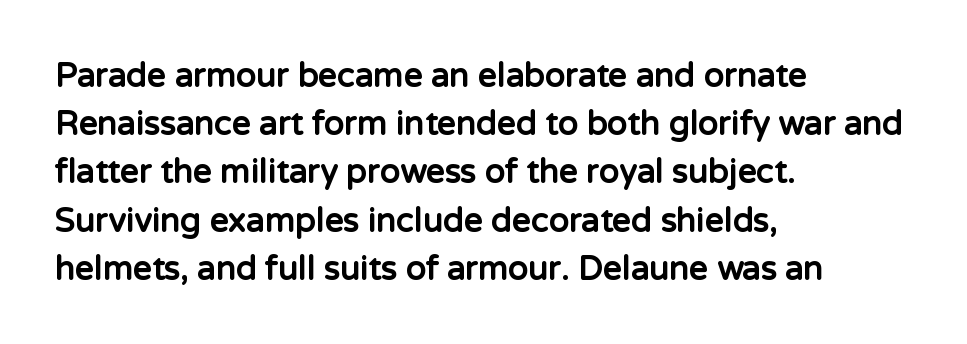
The image shows 33 px bold sans-serif type, upright; set left-aligned, normal line spacing (1.46x), normal letter spacing, not underlined; low stroke contrast and a medium x-height.
